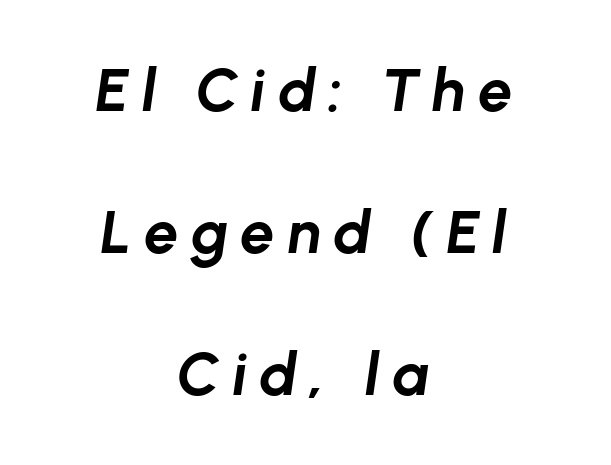
{"italic": "yes", "lean": "right", "slant_degrees": 8, "bold": "yes", "weight": "bold", "width": "normal", "stroke_contrast": "low", "x_height": "medium", "monospaced": "no", "underline": "no", "align": "center", "line_spacing": "loose", "line_spacing_ratio": 2.33, "letter_spacing": "wide", "letter_spacing_em": 0.2, "glyph_px": 61}
